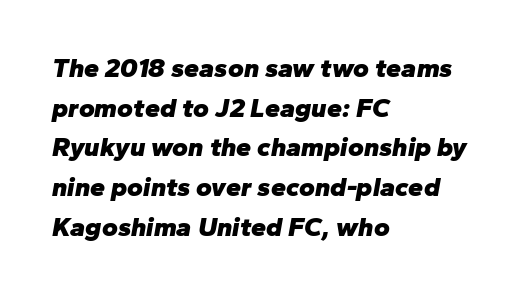
{"italic": "yes", "lean": "right", "slant_degrees": 10, "bold": "yes", "underline": "no", "align": "left", "line_spacing": "normal", "line_spacing_ratio": 1.47, "letter_spacing": "normal", "letter_spacing_em": 0.0, "glyph_px": 27}
